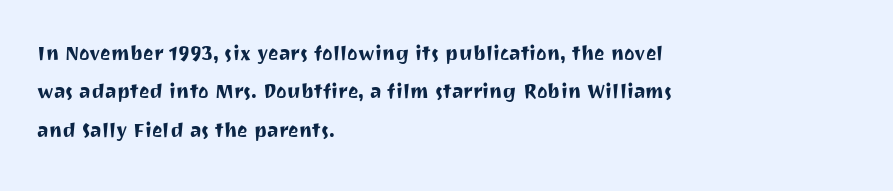
Q: Is the text italic (slanted)? A: No, it is upright.
Q: Is the text underlined? A: No.
Q: How is the paragraph aligned? A: Left-aligned.
Q: Is the spacing between letters normal or unusually wide? A: Normal.
Q: Is the spacing between lines tight, normal or loose? A: Normal.
